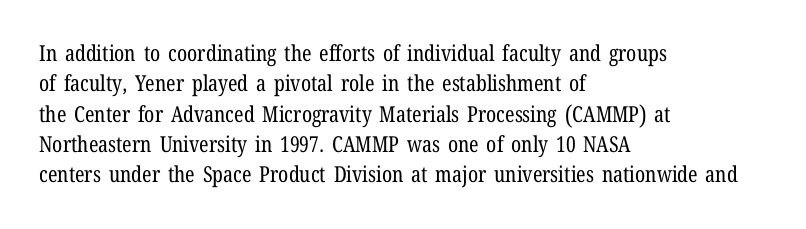
A quiet, ordinary-to-light weight characterises the typeface. The text block is weighted toward the left margin, trailing off unevenly rightward. This rendering leaves character spacing at its baseline value. Characters remain perfectly vertical along every line. The strip under each line holds only bare page.
